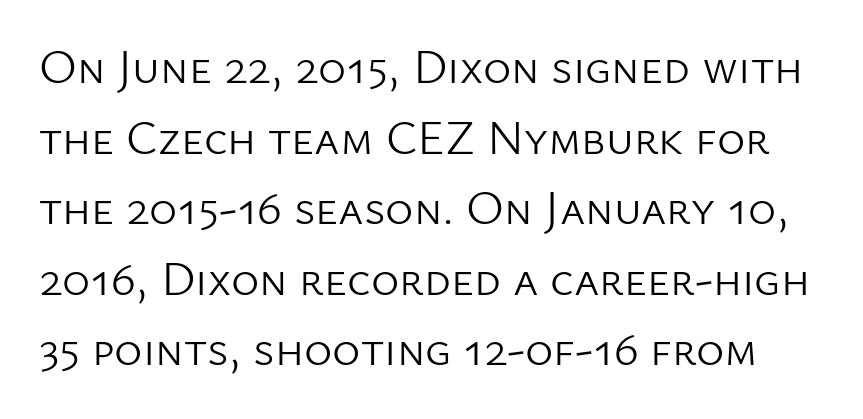
{"serif": "no", "italic": "no", "bold": "no", "weight": "light", "width": "normal", "stroke_contrast": "low", "x_height": "medium", "monospaced": "no", "underline": "no", "line_spacing": "normal", "line_spacing_ratio": 1.47, "letter_spacing": "normal", "letter_spacing_em": 0.0, "glyph_px": 48}
